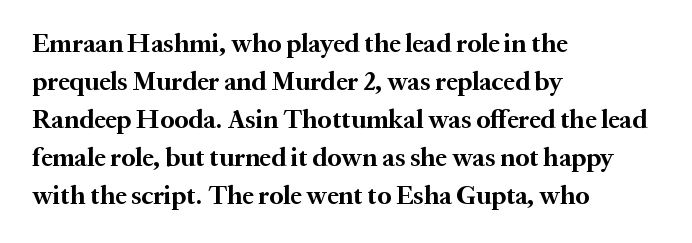
The image shows 26 px bold type, upright; set left-aligned, normal line spacing (1.46x), normal letter spacing, not underlined.
